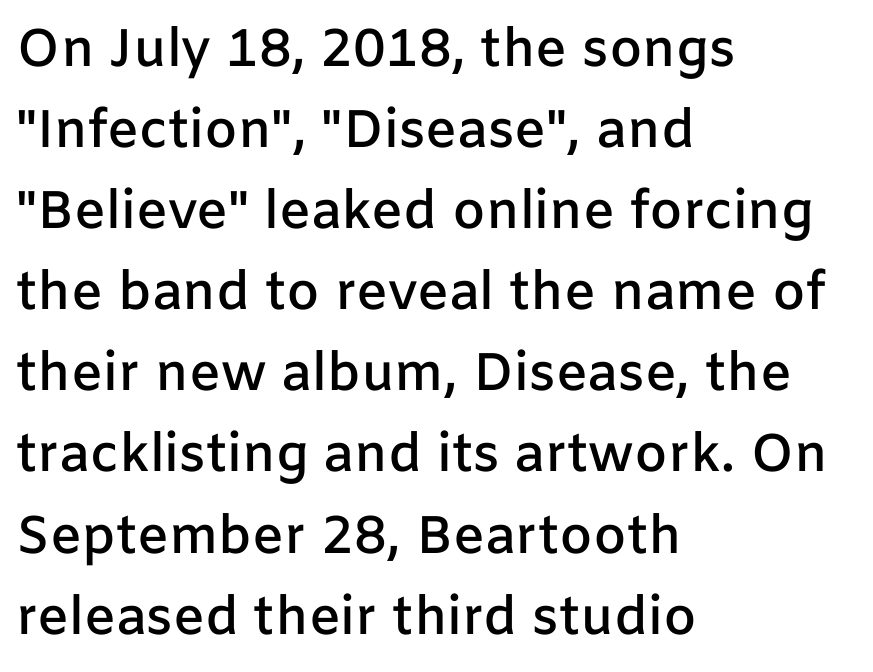
{"serif": "no", "italic": "no", "bold": "semi", "weight": "semibold", "width": "normal", "stroke_contrast": "low", "x_height": "medium", "monospaced": "no", "underline": "no", "align": "left", "line_spacing": "normal", "line_spacing_ratio": 1.53, "letter_spacing": "normal", "letter_spacing_em": 0.0, "glyph_px": 53}
